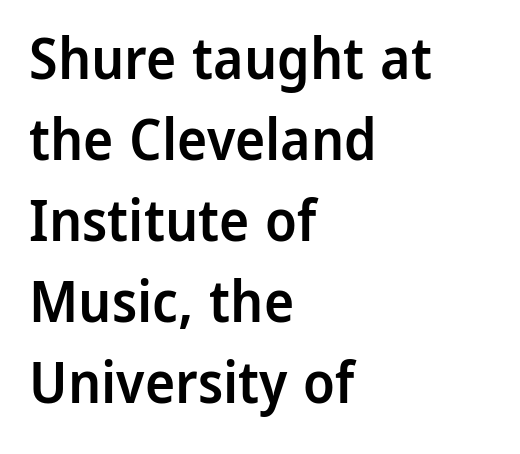
The image shows 57 px semibold sans-serif type, upright; set left-aligned, normal line spacing (1.42x), normal letter spacing, not underlined; low stroke contrast and a medium x-height.
